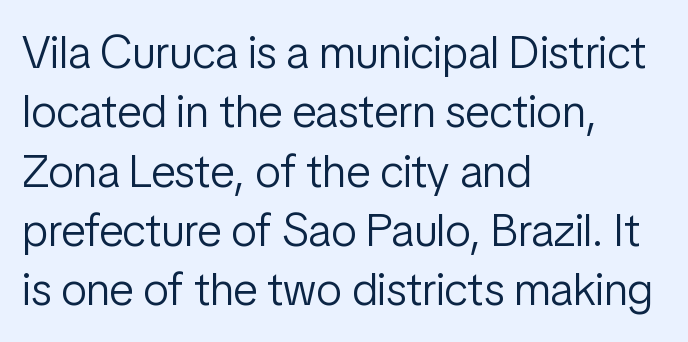
The image shows 46 px light, condensed sans-serif type, upright; set left-aligned, normal line spacing (1.29x), normal letter spacing, not underlined; low stroke contrast and a medium x-height.
